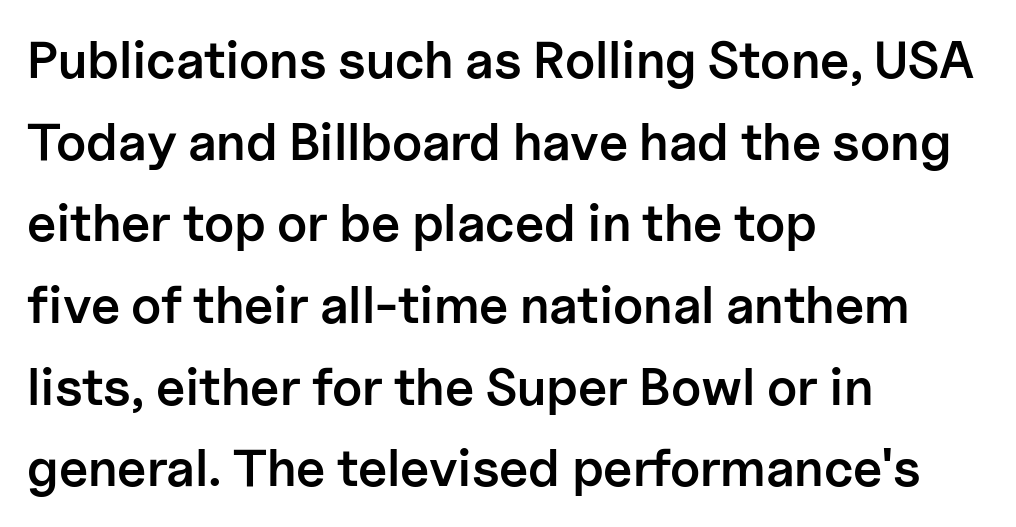
Q: Is the text bold? A: Semi-bold.
Q: Is the text italic (slanted)? A: No, it is upright.
Q: Is the typeface a serif or a sans-serif typeface? A: Sans-serif.
Q: Is the text underlined? A: No.
Q: How is the paragraph aligned? A: Left-aligned.
Q: Is the spacing between letters normal or unusually wide? A: Normal.
Q: Is the spacing between lines tight, normal or loose? A: Normal.
Q: Width (condensed, normal, or wide)? A: Normal.
Q: Stroke contrast? A: Low.
Q: x-height? A: Medium.
Q: Monospaced? A: No.
